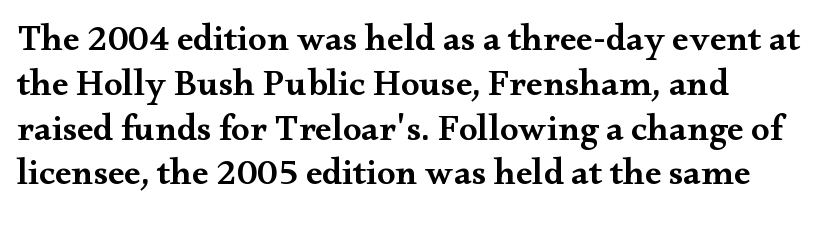
{"serif": "yes", "italic": "no", "bold": "semi", "weight": "semibold", "width": "wide", "stroke_contrast": "medium", "x_height": "small", "monospaced": "no", "underline": "no", "align": "left", "line_spacing_ratio": 1.21, "letter_spacing": "normal", "letter_spacing_em": 0.0, "glyph_px": 37}
